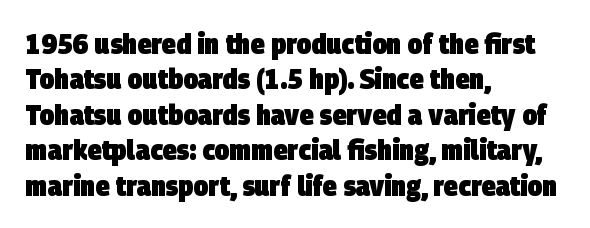
The image shows 29 px heavy, condensed sans-serif type; set left-aligned, line spacing 1.22x, normal letter spacing, not underlined; low stroke contrast and a large x-height.
